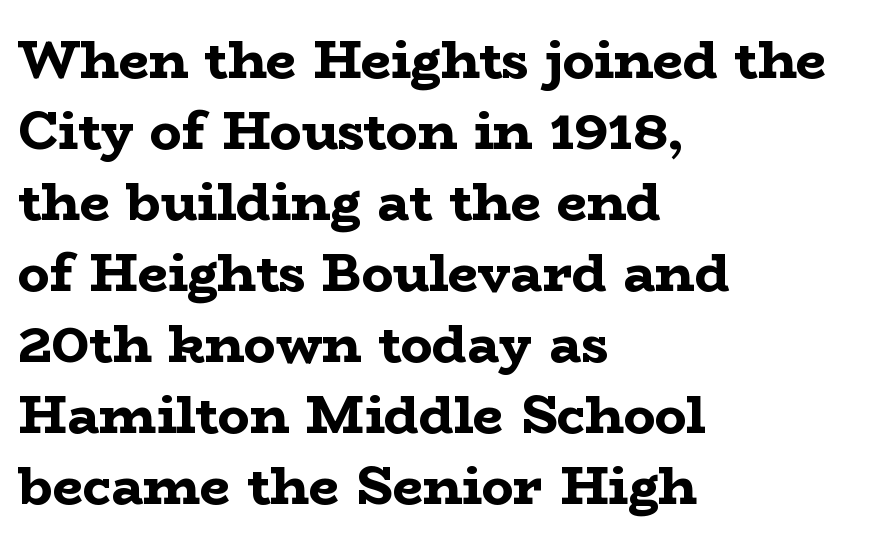
The image shows 53 px bold, wide serif type, upright; set left-aligned, normal line spacing (1.34x), normal letter spacing, not underlined; low stroke contrast and a medium x-height.
